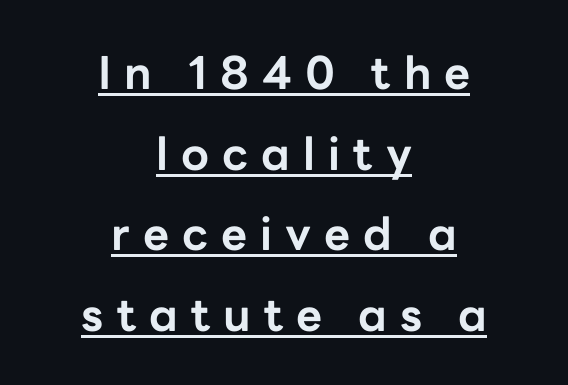
The image shows 45 px bold sans-serif type, upright; set centered, line spacing 1.79x, unusually wide letter spacing (+0.29 em), underlined; low stroke contrast and a medium x-height.
